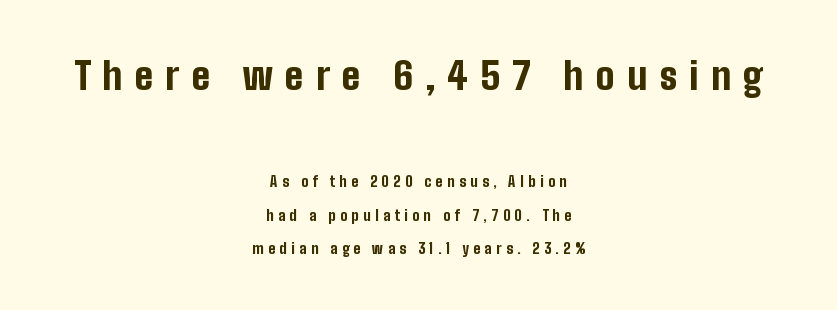
{"serif": "no", "italic": "no", "bold": "yes", "weight": "bold", "width": "condensed", "stroke_contrast": "low", "x_height": "medium", "monospaced": "no", "underline": "no", "align": "center", "line_spacing": "loose", "line_spacing_ratio": 2.39, "letter_spacing": "wide", "letter_spacing_em": 0.32, "larger_block": "first", "size_ratio": 2.71, "glyph_px": 38}
